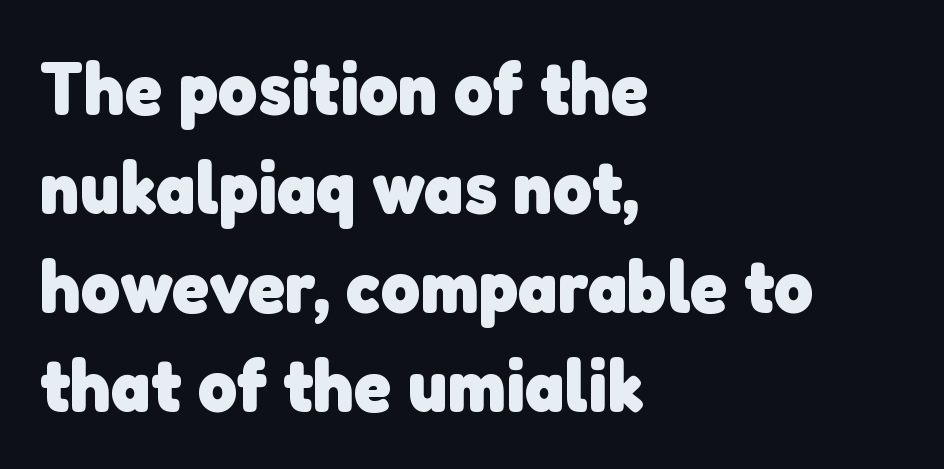
The foot of each line stays bare and open. Notice how thick the strokes are: this is what a full bold looks like. The text block is weighted toward the left margin, trailing off unevenly rightward. Vertically, the passage feels balanced, rows spaced as you'd expect.
